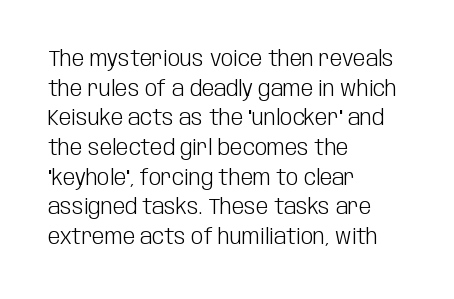
Unmarked baselines from the first word to the last. The designer left line spacing at the default. The rendering anchors every line to the left-hand side. The gaps between neighbouring characters are ordinary and unremarkable. The type sits square on the baseline with zero lean.
